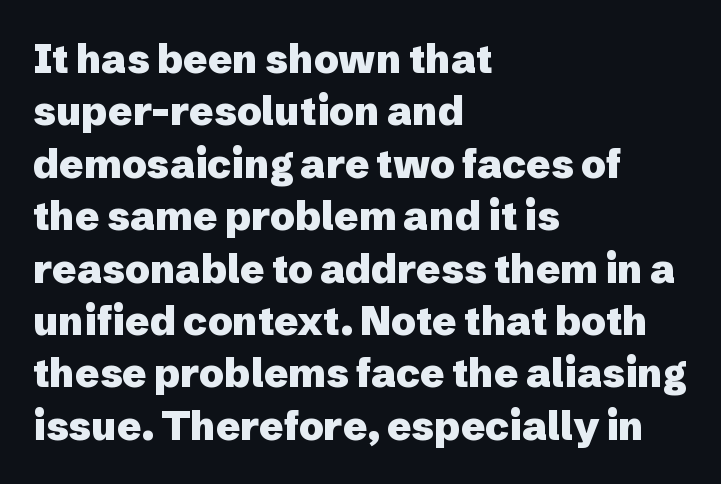
Every row of glyphs begins at an identical x-position on the left. A typesetter would call this leading conventional body-copy spacing. This is roman type, the default non-slanted kind. Is the type bold? Yes — the strokes are clearly thick and heavy.
